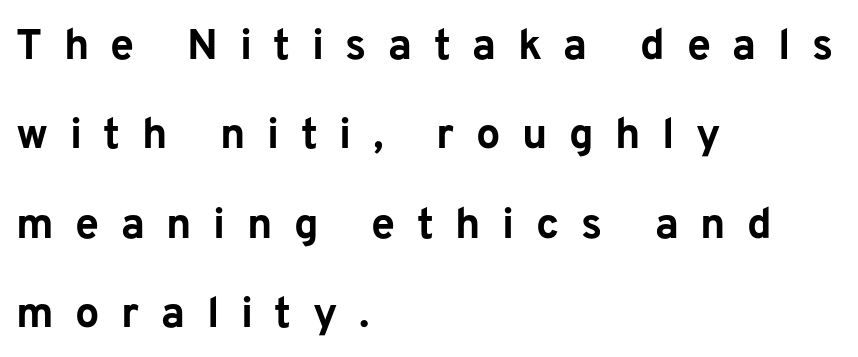
{"serif": "no", "italic": "no", "bold": "yes", "weight": "bold", "width": "normal", "stroke_contrast": "low", "x_height": "medium", "monospaced": "no", "underline": "no", "align": "left", "line_spacing": "loose", "line_spacing_ratio": 2.08, "letter_spacing": "wide", "letter_spacing_em": 0.5, "glyph_px": 43}
